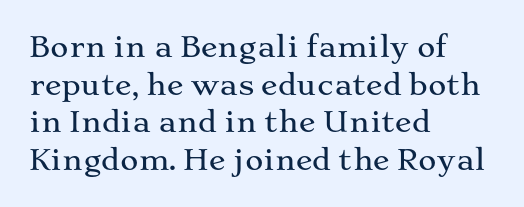
The image shows 28 px wide serif type, upright; set left-aligned, normal line spacing (1.34x), normal letter spacing, not underlined; medium stroke contrast and a medium x-height.
